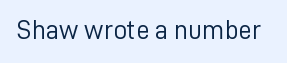
Q: Is the text bold? A: No.
Q: Is the text italic (slanted)? A: No, it is upright.
Q: Is the text underlined? A: No.
Q: Is the spacing between letters normal or unusually wide? A: Normal.
